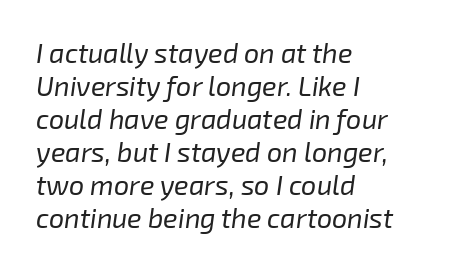
{"italic": "yes", "lean": "right", "slant_degrees": 8, "bold": "no", "underline": "no", "align": "left", "line_spacing_ratio": 1.22, "letter_spacing": "normal", "letter_spacing_em": 0.0, "glyph_px": 27}
